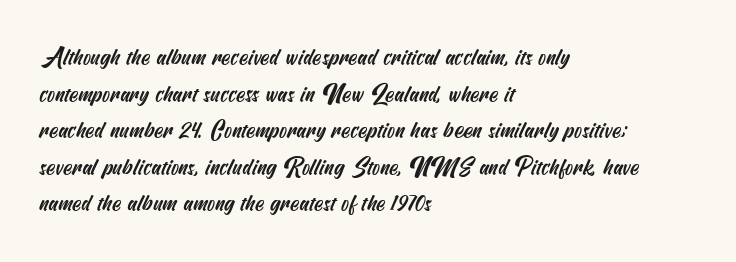
The image shows 23 px text type; set left-aligned, normal line spacing (1.59x), normal letter spacing, not underlined.
